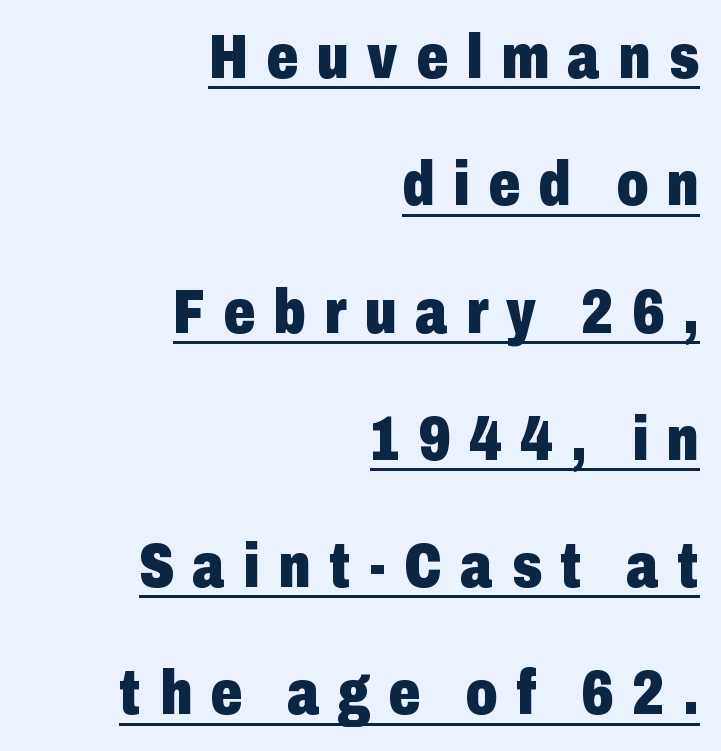
The image shows 63 px heavy, condensed sans-serif type, upright; set right-aligned, loose line spacing (2.02x), unusually wide letter spacing (+0.29 em), underlined; low stroke contrast and a medium x-height.
